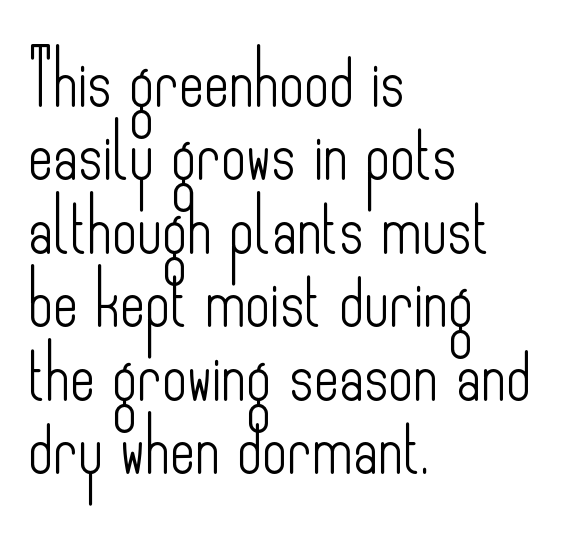
These lines stack with their left ends in a neat column. Vertical strokes here are truly vertical. The glyphs in this specimen are sans serif. No extra ink here — the face is not bold. Evenly set lines give the paragraph a standard silhouette.
